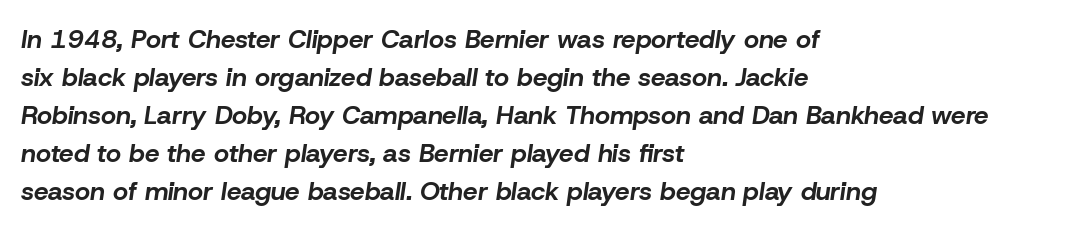
Q: Is the text bold? A: Yes.
Q: Is the text italic (slanted)? A: Yes, it leans right by about 8 degrees.
Q: Is the text underlined? A: No.
Q: How is the paragraph aligned? A: Left-aligned.
Q: Is the spacing between letters normal or unusually wide? A: Normal.
Q: Is the spacing between lines tight, normal or loose? A: Normal.
